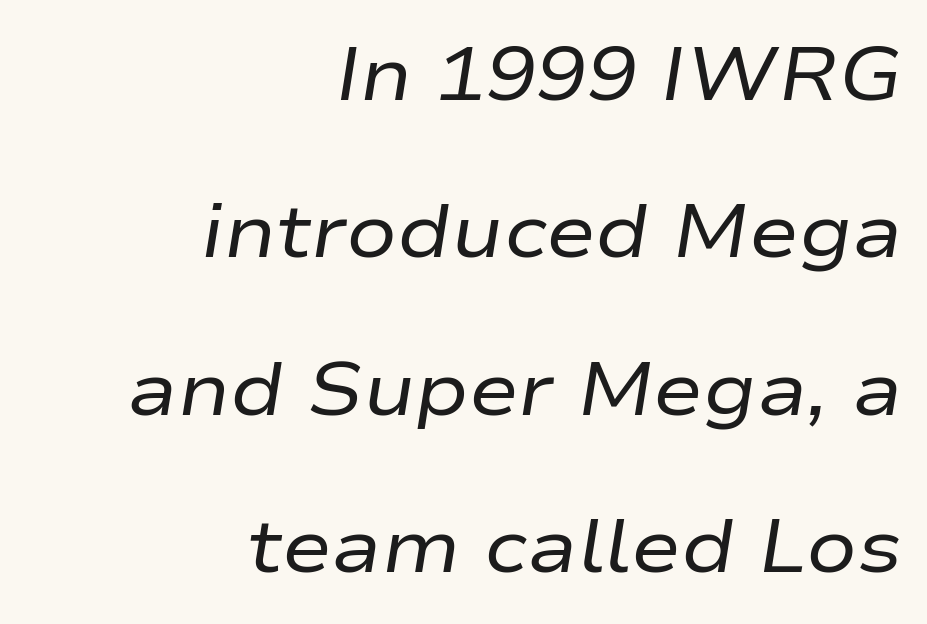
Q: Is the text bold? A: No.
Q: Is the text italic (slanted)? A: Yes, it leans right by about 9 degrees.
Q: Is the text underlined? A: No.
Q: How is the paragraph aligned? A: Right-aligned.
Q: Is the spacing between letters normal or unusually wide? A: Normal.
Q: Is the spacing between lines tight, normal or loose? A: Loose.
Q: Width (condensed, normal, or wide)? A: Wide.
Q: Stroke contrast? A: Low.
Q: x-height? A: Medium.
Q: Monospaced? A: No.
